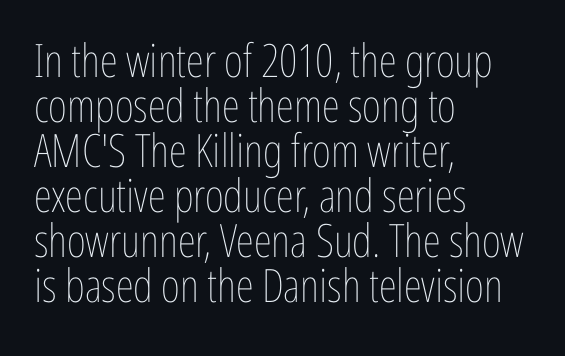
The image shows 46 px thin, condensed type, upright; set left-aligned, tight line spacing (0.98x), normal letter spacing, not underlined; low stroke contrast and a medium x-height.
